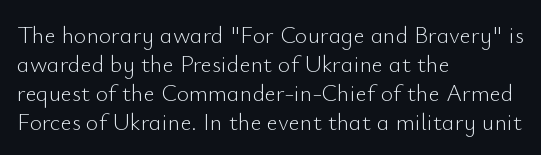
The strokes carry an ordinary text weight at most. Default kerning and tracking; the words read as compact shapes. The gap between lines stays unmarked. Does the lettering tilt? It doesn't — this is upright.
